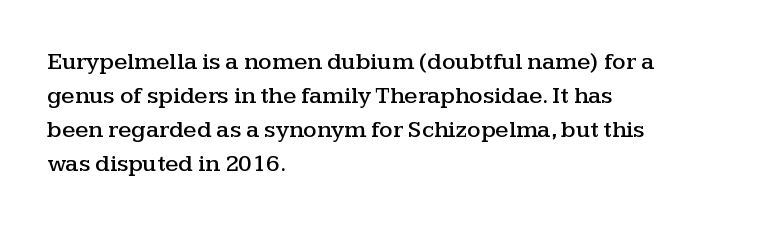
{"italic": "no", "underline": "no", "align": "left", "line_spacing": "normal", "line_spacing_ratio": 1.42, "letter_spacing": "normal", "letter_spacing_em": 0.0, "glyph_px": 24}
